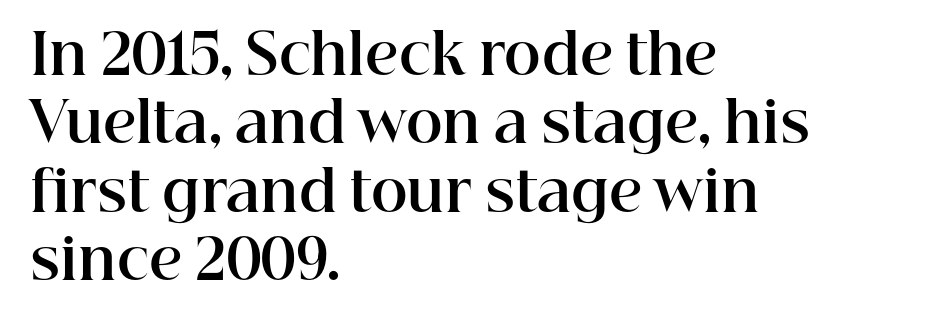
Q: Is the text bold? A: Yes.
Q: Is the text italic (slanted)? A: No, it is upright.
Q: Is the typeface a serif or a sans-serif typeface? A: Serif.
Q: Is the text underlined? A: No.
Q: How is the paragraph aligned? A: Left-aligned.
Q: Is the spacing between letters normal or unusually wide? A: Normal.
Q: Width (condensed, normal, or wide)? A: Normal.
Q: Stroke contrast? A: High.
Q: x-height? A: Medium.
Q: Monospaced? A: No.
